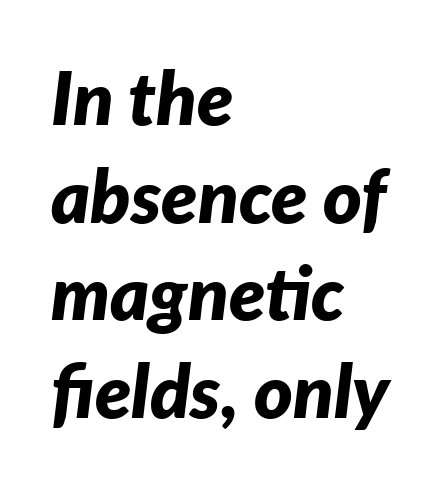
Q: Is the text bold? A: Yes.
Q: Is the text italic (slanted)? A: Yes, it leans right by about 7 degrees.
Q: Is the text underlined? A: No.
Q: How is the paragraph aligned? A: Left-aligned.
Q: Is the spacing between letters normal or unusually wide? A: Normal.
Q: Is the spacing between lines tight, normal or loose? A: Normal.
Q: Width (condensed, normal, or wide)? A: Normal.
Q: Stroke contrast? A: Low.
Q: x-height? A: Medium.
Q: Monospaced? A: No.
